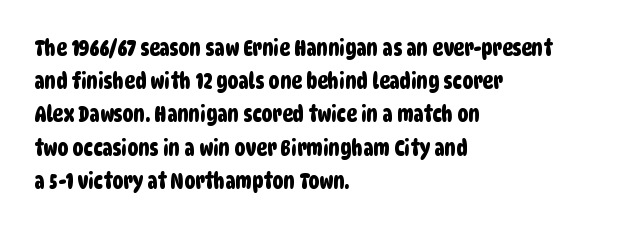
{"underline": "no", "align": "left", "line_spacing": "normal", "line_spacing_ratio": 1.51, "letter_spacing": "normal", "letter_spacing_em": 0.0, "glyph_px": 22}
